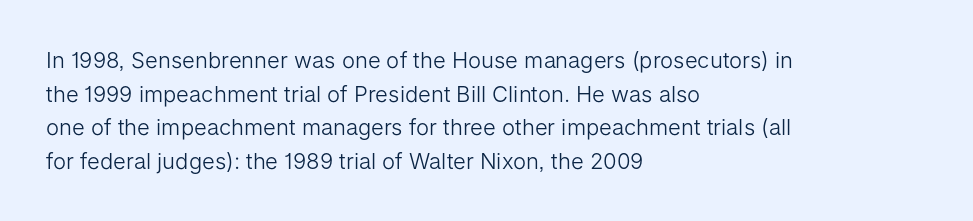
Unbolded letterforms with no extra heft. The letterforms sit shoulder to shoulder at normal distance. Line spacing here is normal. Glance below the letters and you will spot only blank space. Visually the block forms a straight wall on the left and a jagged coastline on the right.
